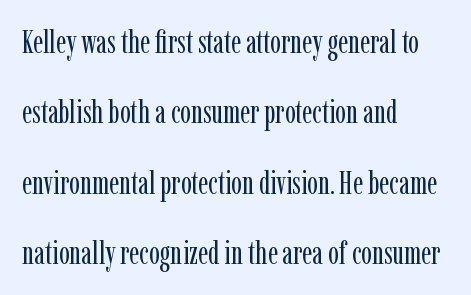
The letters advance in unequal steps, a hallmark of proportional type. Heaviness? Minimal to ordinary, like unemphasized prose. In terms of letterform style, serifs are clearly present. Anything drawn beneath the words? Only blank space.
